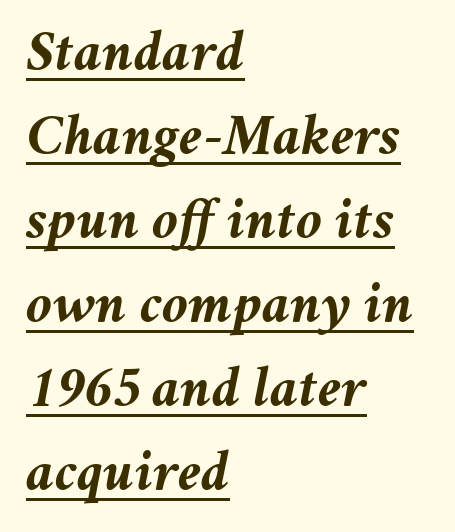
The lines sit at an ordinary, default distance from one another. Would a proofreader flag this as italicized? Yes. No extra tracking has been applied to these lines. Typesetter's note: full bold, strokes at maximum text heaviness. Check the space under the baseline: a stroke is drawn there.
